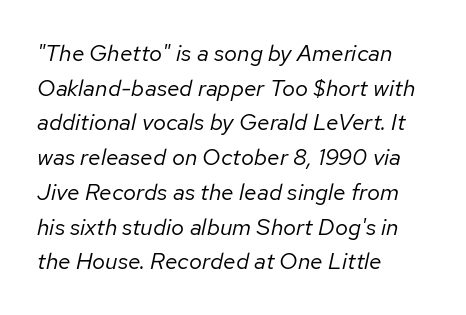
The image shows 23 px text type, italic (leaning right); set left-aligned, normal line spacing (1.51x), normal letter spacing, not underlined.
